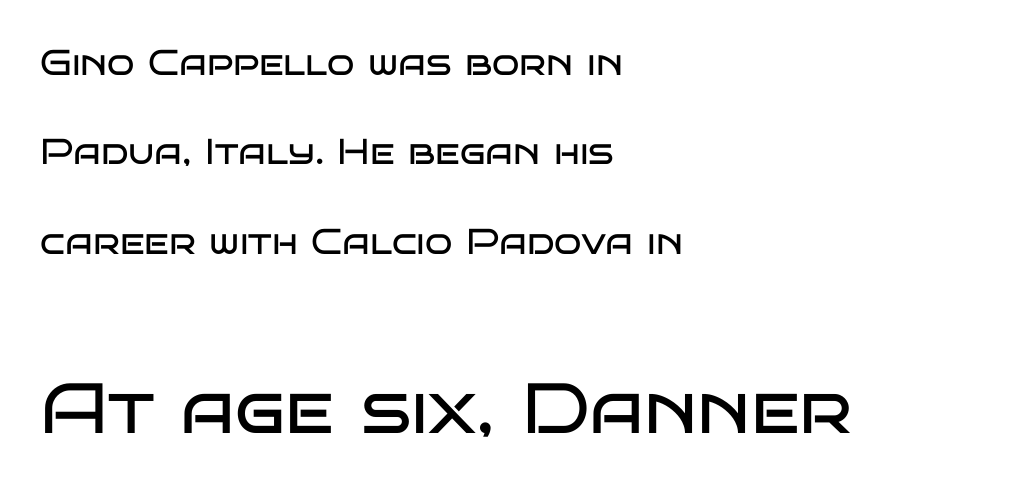
{"serif": "no", "italic": "no", "bold": "no", "weight": "regular", "width": "wide", "stroke_contrast": "low", "x_height": "large", "monospaced": "no", "underline": "no", "align": "left", "line_spacing": "loose", "line_spacing_ratio": 2.48, "letter_spacing": "normal", "letter_spacing_em": 0.0, "larger_block": "second", "size_ratio": 1.97, "glyph_px": 71}
